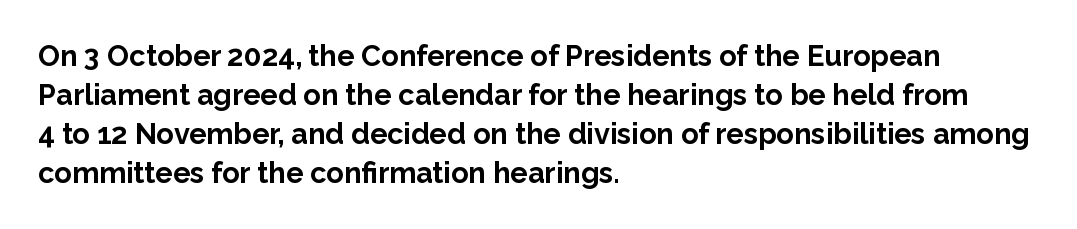
Q: Is the text bold? A: Yes.
Q: Is the text italic (slanted)? A: No, it is upright.
Q: Is the typeface a serif or a sans-serif typeface? A: Sans-serif.
Q: Is the text underlined? A: No.
Q: How is the paragraph aligned? A: Left-aligned.
Q: Is the spacing between letters normal or unusually wide? A: Normal.
Q: Is the spacing between lines tight, normal or loose? A: Normal.
Q: Width (condensed, normal, or wide)? A: Normal.
Q: Stroke contrast? A: Low.
Q: x-height? A: Medium.
Q: Monospaced? A: No.
